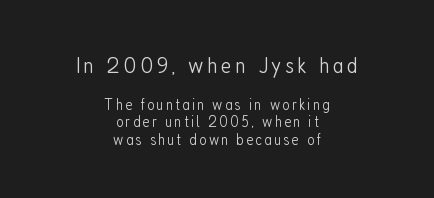
Any mark beneath the type? The region is blank. The letters in the upper block stand taller than those in the block below. Both edges are ragged and mirror each other, which tells us the setting is centered. Posture: vertical.
